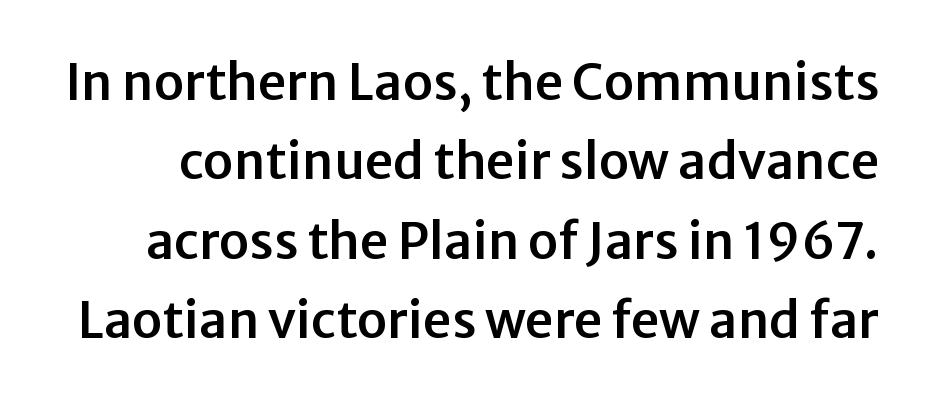
The image shows 50 px sans-serif type, upright; set normal line spacing (1.59x), normal letter spacing, not underlined; low stroke contrast and a medium x-height.
